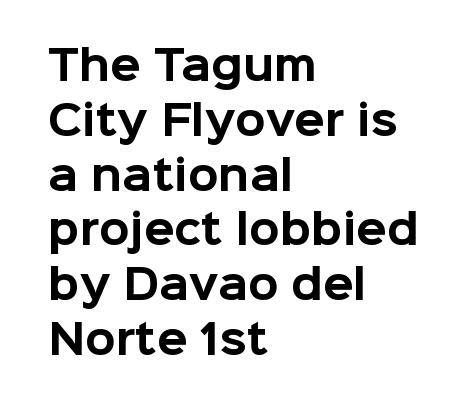
Q: Is the text bold? A: Yes.
Q: Is the text italic (slanted)? A: No, it is upright.
Q: Is the typeface a serif or a sans-serif typeface? A: Sans-serif.
Q: Is the text underlined? A: No.
Q: How is the paragraph aligned? A: Left-aligned.
Q: Is the spacing between letters normal or unusually wide? A: Normal.
Q: Is the spacing between lines tight, normal or loose? A: Normal.
Q: Width (condensed, normal, or wide)? A: Normal.
Q: Stroke contrast? A: Low.
Q: x-height? A: Medium.
Q: Monospaced? A: No.
